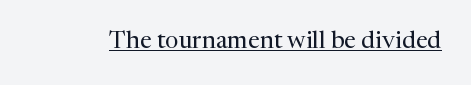
The image shows 24 px text type, upright; set normal letter spacing, underlined.
